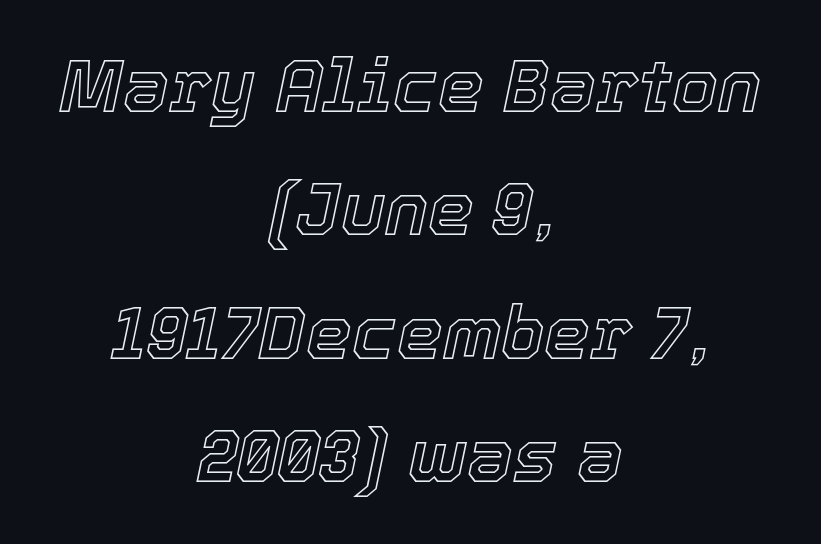
The image shows 73 px text type, italic (leaning right); set centered, normal line spacing (1.69x), normal letter spacing, not underlined; a medium x-height.
